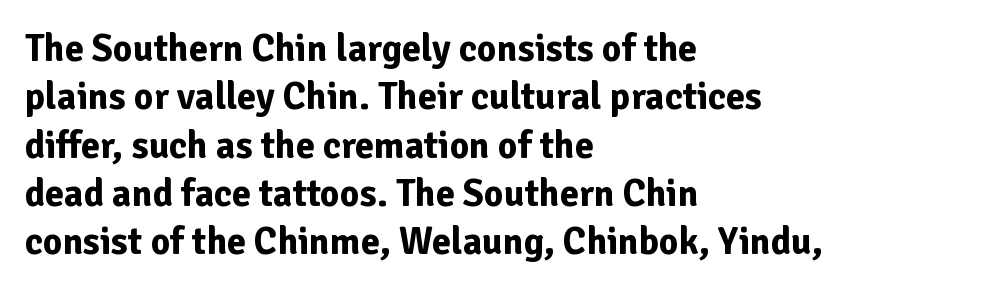
The image shows 38 px bold sans-serif type, upright; set left-aligned, normal line spacing (1.27x), normal letter spacing, not underlined; low stroke contrast and a medium x-height.
